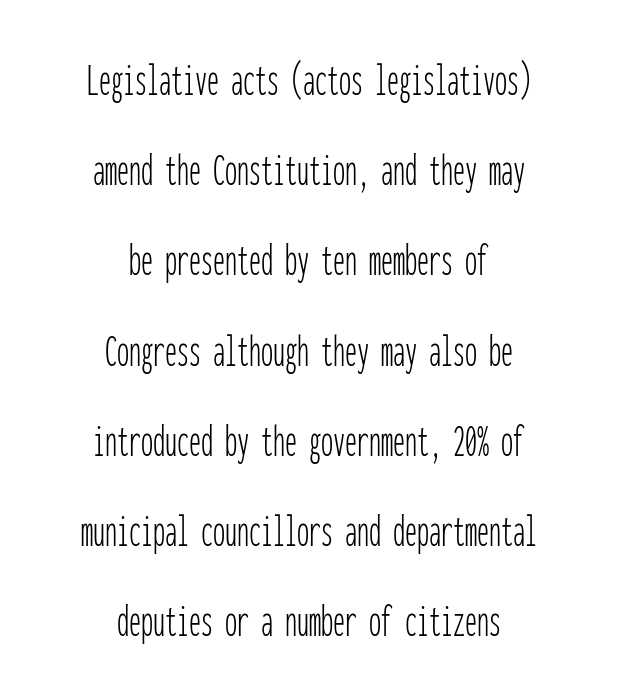
Q: Is the text bold? A: No.
Q: Is the text italic (slanted)? A: No, it is upright.
Q: Is the typeface a serif or a sans-serif typeface? A: Sans-serif.
Q: Is the text underlined? A: No.
Q: How is the paragraph aligned? A: Centered.
Q: Is the spacing between letters normal or unusually wide? A: Normal.
Q: Width (condensed, normal, or wide)? A: Condensed.
Q: Stroke contrast? A: Low.
Q: x-height? A: Medium.
Q: Monospaced? A: Yes.
